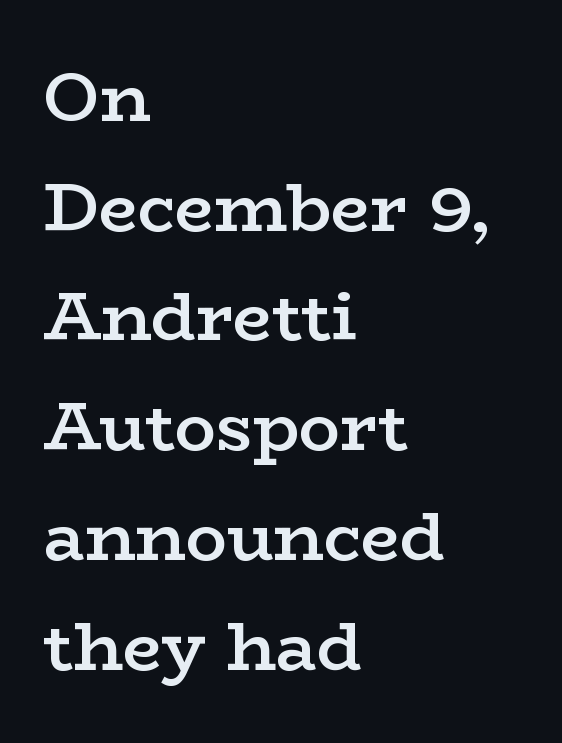
Q: Is the text bold? A: Semi-bold.
Q: Is the text italic (slanted)? A: No, it is upright.
Q: Is the typeface a serif or a sans-serif typeface? A: Serif.
Q: Is the text underlined? A: No.
Q: How is the paragraph aligned? A: Left-aligned.
Q: Is the spacing between letters normal or unusually wide? A: Normal.
Q: Is the spacing between lines tight, normal or loose? A: Normal.
Q: Width (condensed, normal, or wide)? A: Wide.
Q: Stroke contrast? A: Low.
Q: x-height? A: Medium.
Q: Monospaced? A: No.
